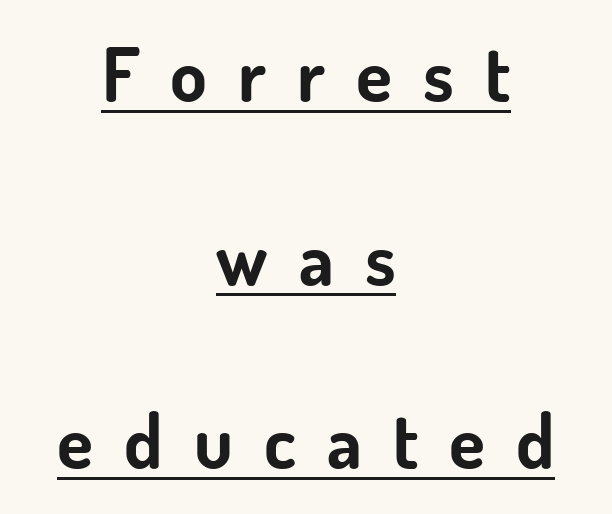
The passage shown is typeset with a sans-serif family. Looks like regular typesetting: each glyph gets only the width it needs. Notice how thick the strokes are: this is what a full bold looks like. Underline: present. Ordinary non-slanted type is in use. Compared with a flush-left layout, this one balances lines on the center instead.
